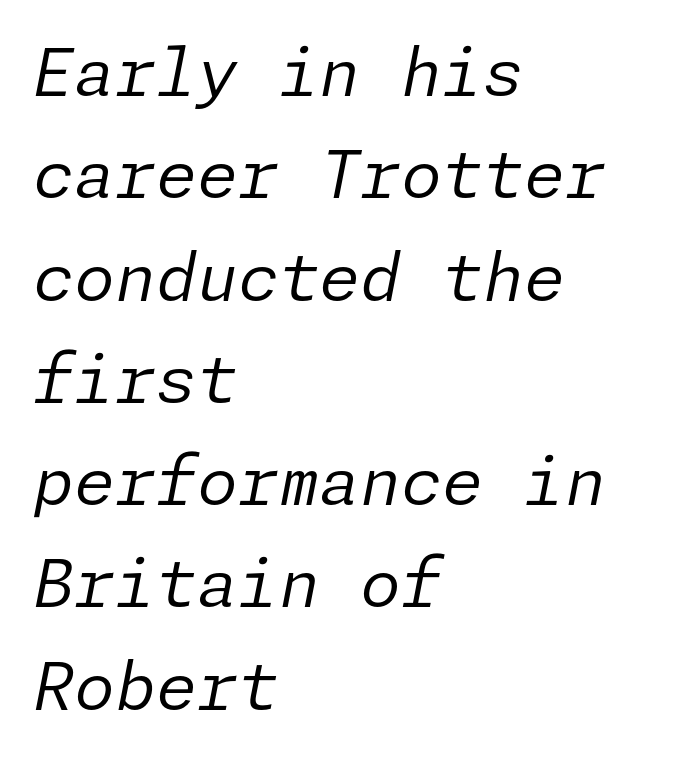
The specimen omits any rule beneath the text block's lines. A typesetter would call this leading conventional body-copy spacing. Honestly, the letter spacing is just normal — you wouldn't notice it. Caption: multi-line text, flush left, ragged right.
